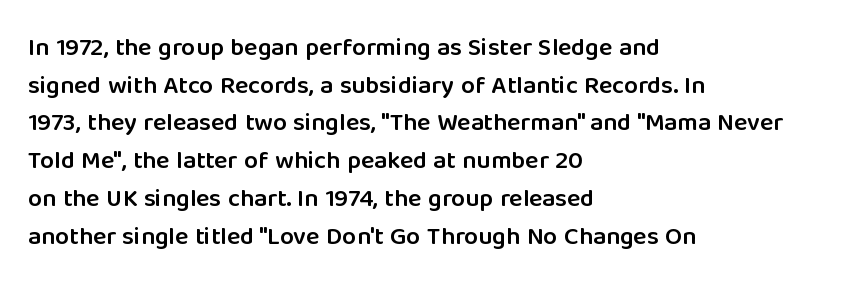
The image shows 25 px text type, upright; set left-aligned, normal line spacing (1.51x), normal letter spacing, not underlined.
